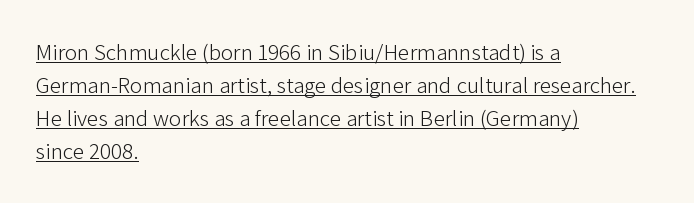
The image shows 23 px text type, upright; set left-aligned, normal line spacing (1.44x), normal letter spacing, underlined.
